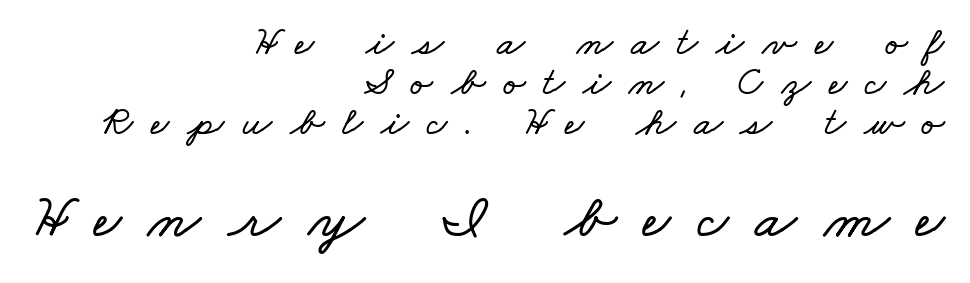
The image shows 61 px wide type; set right-aligned, tight line spacing (0.97x), unusually wide letter spacing (+0.44 em), not underlined; the second (bottom) block is 1.49x larger; low stroke contrast and a small x-height.
